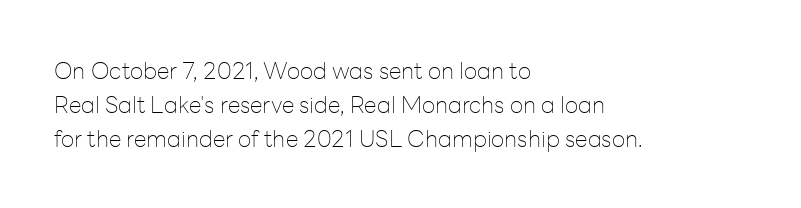
Just letters on the line, the space beneath them empty. Evenly set lines give the paragraph a standard silhouette. Heft: none added — not bold. Notice how the passage keeps a crisp vertical edge on the left only. No extra tracking has been applied to these lines. A roman cut, with each character standing at attention.
